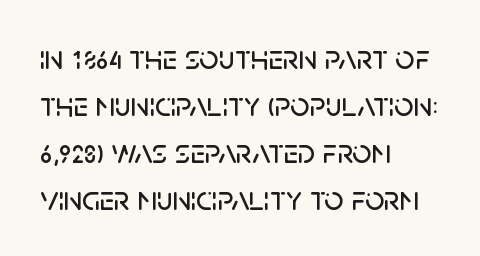
{"serif": "no", "italic": "no", "width": "normal", "stroke_contrast": "low", "x_height": "large", "monospaced": "no", "underline": "no", "align": "left", "line_spacing": "normal", "line_spacing_ratio": 1.38, "letter_spacing": "normal", "letter_spacing_em": 0.0, "glyph_px": 34}
